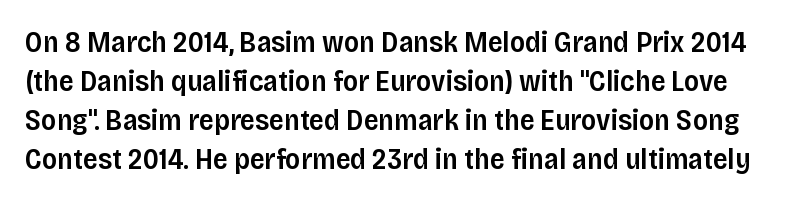
Upright lettering throughout. Unlike a traditional serif, this face leaves its strokes unadorned. Is the type bold? Partly — it's a semibold, heavier than regular but not fully bold. This sample has the flowing, uneven cadence of proportional lettering.
